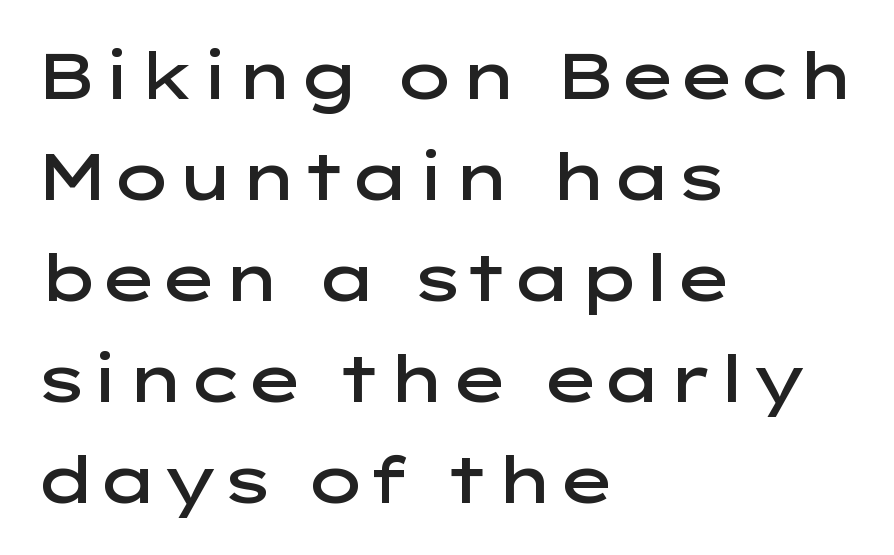
{"serif": "no", "italic": "no", "bold": "semi", "weight": "semibold", "width": "wide", "stroke_contrast": "low", "x_height": "medium", "monospaced": "no", "underline": "no", "align": "left", "line_spacing": "normal", "line_spacing_ratio": 1.58, "letter_spacing": "normal", "letter_spacing_em": 0.0, "glyph_px": 64}
